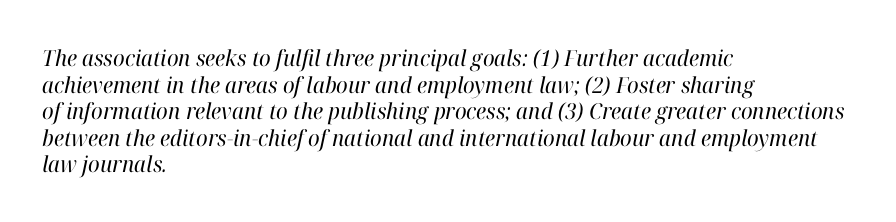
Q: Is the text bold? A: No.
Q: Is the text italic (slanted)? A: Yes, it leans right by about 12 degrees.
Q: Is the text underlined? A: No.
Q: How is the paragraph aligned? A: Left-aligned.
Q: Is the spacing between letters normal or unusually wide? A: Normal.
